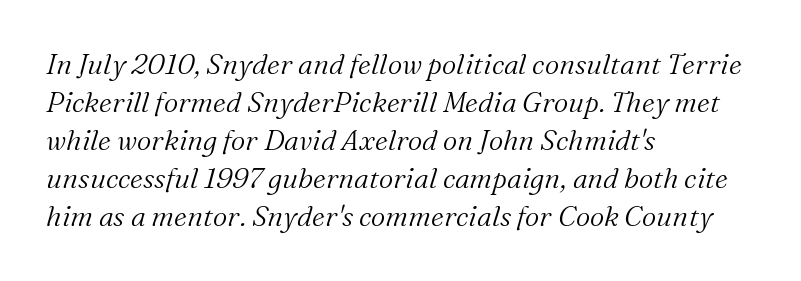
{"serif": "yes", "italic": "yes", "lean": "right", "slant_degrees": 16, "bold": "no", "weight": "light", "width": "normal", "stroke_contrast": "medium", "x_height": "medium", "monospaced": "no", "underline": "no", "align": "left", "line_spacing": "normal", "line_spacing_ratio": 1.36, "letter_spacing": "normal", "letter_spacing_em": 0.0, "glyph_px": 28}
